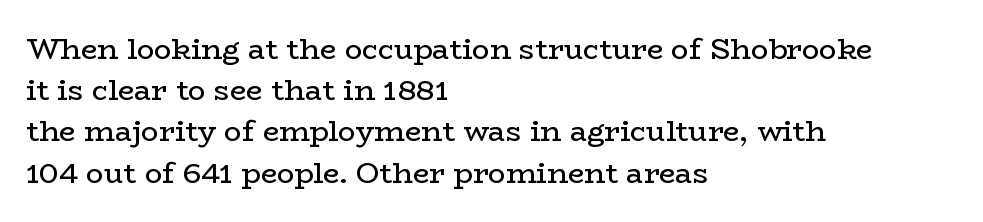
Does the leading feel generous? No, just average. Does the lettering tilt? It doesn't — this is upright. The rendering uses natural spacing where letterforms have individual widths. A student would call this left alignment; a typographer would say flush left, rag right.
